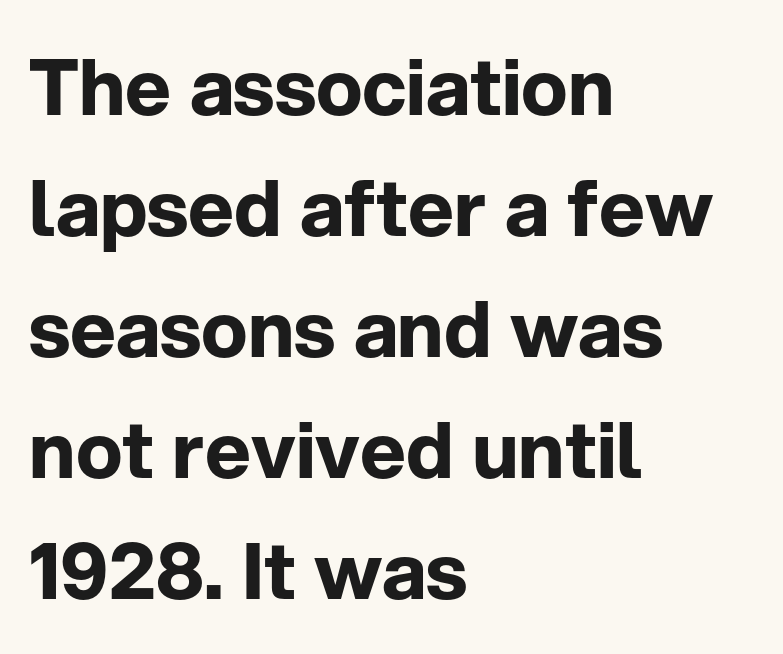
The image shows 78 px bold sans-serif type, upright; set left-aligned, normal line spacing (1.55x), normal letter spacing, not underlined; low stroke contrast and a medium x-height.
